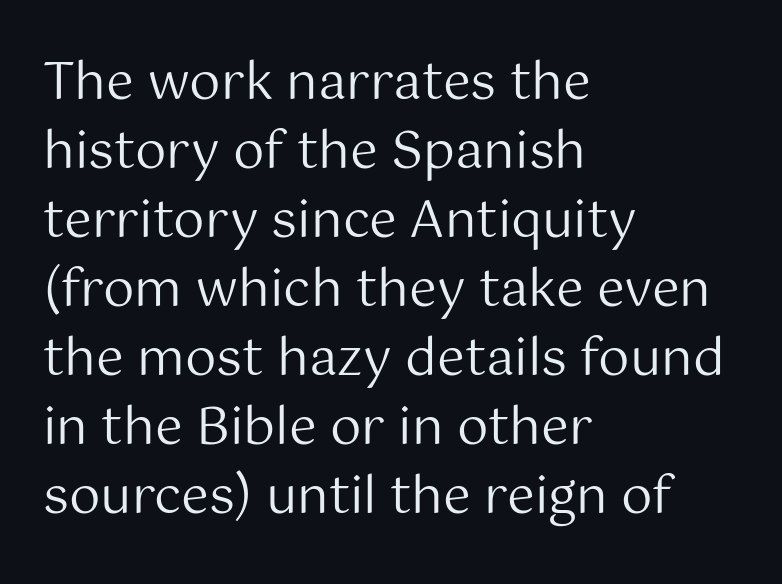
The image shows 50 px regular-weight sans-serif type, upright; set left-aligned, normal line spacing (1.38x), normal letter spacing, not underlined; medium stroke contrast and a medium x-height.
